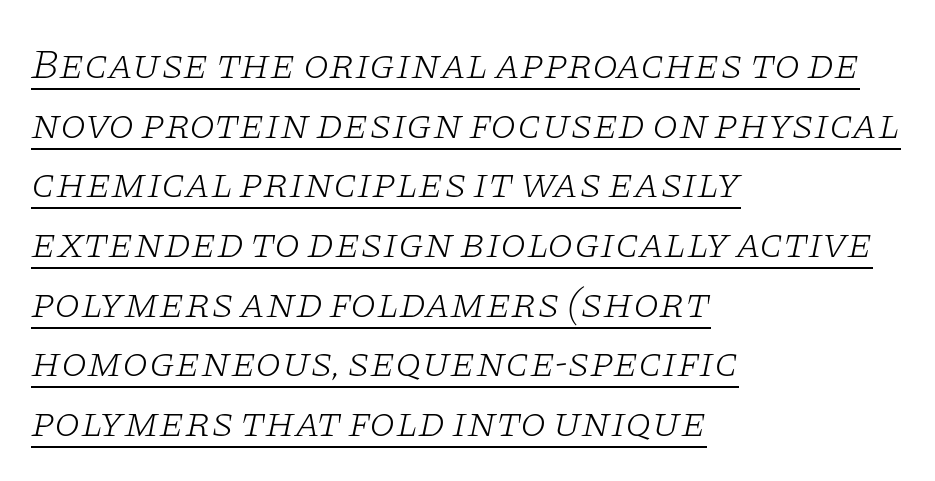
{"serif": "yes", "italic": "yes", "lean": "right", "slant_degrees": 11, "bold": "no", "weight": "light", "width": "wide", "stroke_contrast": "low", "x_height": "large", "monospaced": "no", "underline": "yes", "align": "left", "line_spacing": "normal", "line_spacing_ratio": 1.42, "letter_spacing": "normal", "letter_spacing_em": 0.0, "glyph_px": 42}
